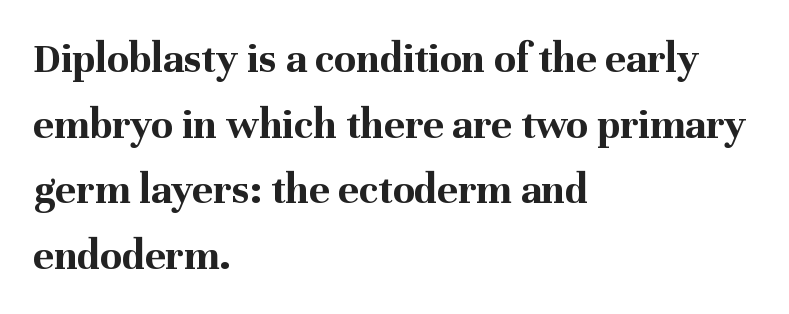
The rendering uses a bold face; every stroke is thick and dark. These lines are set flush left with a ragged right edge. Glance below the letters and you will spot only blank space. A typesetter would call this zero additional tracking.
